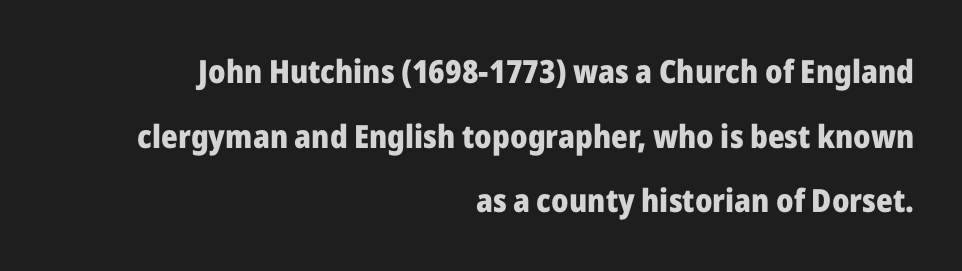
{"serif": "no", "italic": "no", "bold": "yes", "weight": "heavy", "width": "normal", "stroke_contrast": "low", "x_height": "medium", "monospaced": "no", "underline": "no", "align": "right", "line_spacing": "loose", "line_spacing_ratio": 2.02, "letter_spacing": "normal", "letter_spacing_em": 0.0, "glyph_px": 32}
